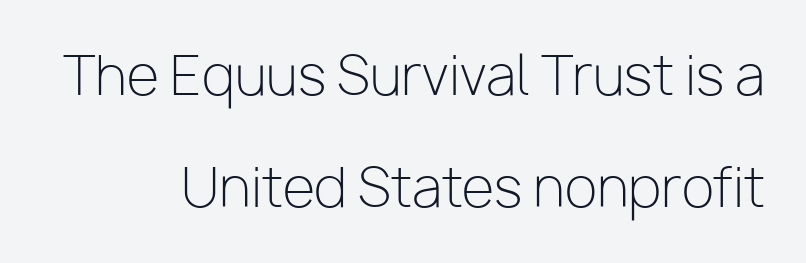
{"serif": "no", "italic": "no", "bold": "no", "weight": "light", "width": "normal", "stroke_contrast": "low", "x_height": "medium", "monospaced": "no", "underline": "no", "align": "right", "line_spacing": "loose", "line_spacing_ratio": 2.11, "letter_spacing": "normal", "letter_spacing_em": 0.0, "glyph_px": 53}
